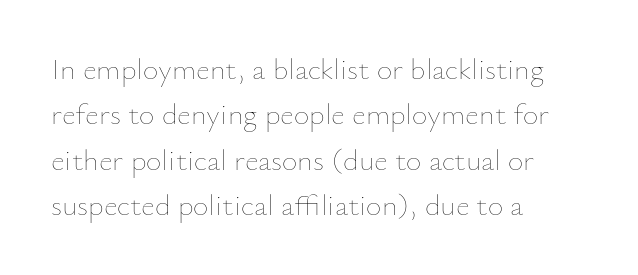
The image shows 30 px thin type, upright; set left-aligned, normal line spacing (1.51x), normal letter spacing, not underlined; low stroke contrast and a small x-height.
